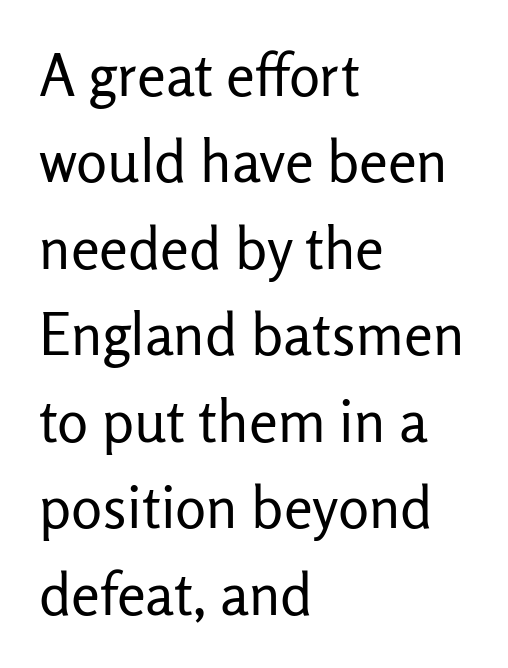
Q: Is the text bold? A: No.
Q: Is the text italic (slanted)? A: No, it is upright.
Q: Is the typeface a serif or a sans-serif typeface? A: Sans-serif.
Q: Is the text underlined? A: No.
Q: How is the paragraph aligned? A: Left-aligned.
Q: Is the spacing between letters normal or unusually wide? A: Normal.
Q: Is the spacing between lines tight, normal or loose? A: Normal.
Q: Width (condensed, normal, or wide)? A: Normal.
Q: Stroke contrast? A: Low.
Q: x-height? A: Medium.
Q: Monospaced? A: No.
